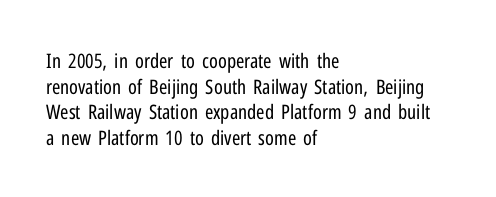
The image shows 20 px text type, upright; set left-aligned, normal line spacing (1.28x), normal letter spacing, not underlined.
